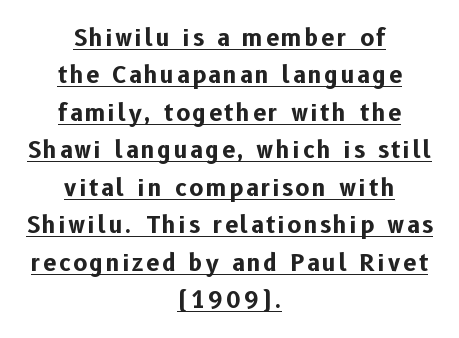
The words here are underlined. The rendering positions every line midway between the sides. The rendering uses a bold face; every stroke is thick and dark. Leading: standard.
